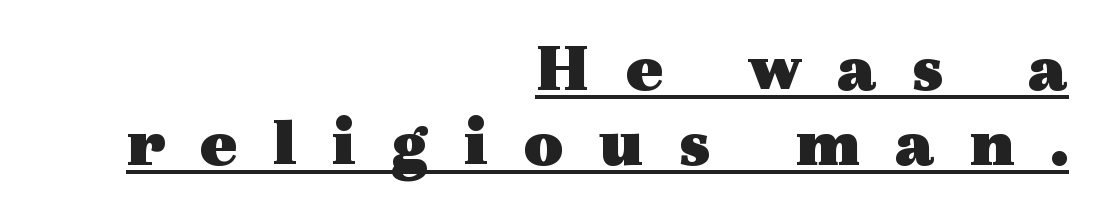
Q: Is the text bold? A: Yes.
Q: Is the text italic (slanted)? A: No, it is upright.
Q: Is the typeface a serif or a sans-serif typeface? A: Serif.
Q: Is the text underlined? A: Yes.
Q: How is the paragraph aligned? A: Right-aligned.
Q: Is the spacing between letters normal or unusually wide? A: Unusually wide.
Q: Is the spacing between lines tight, normal or loose? A: Tight.
Q: Width (condensed, normal, or wide)? A: Wide.
Q: x-height? A: Medium.
Q: Monospaced? A: No.
